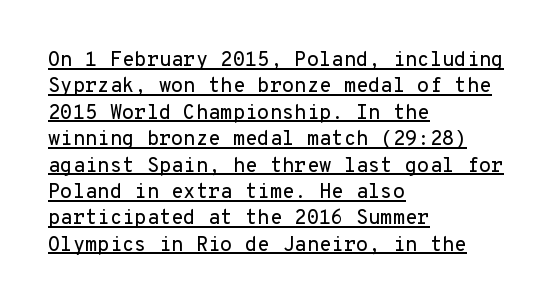
Horizontal alignment here is leftward, the default for most running prose. The type sits square on the baseline with zero lean. The type is set solid horizontally, with unmodified tracking. The rendered words wear a rule along their underside.
